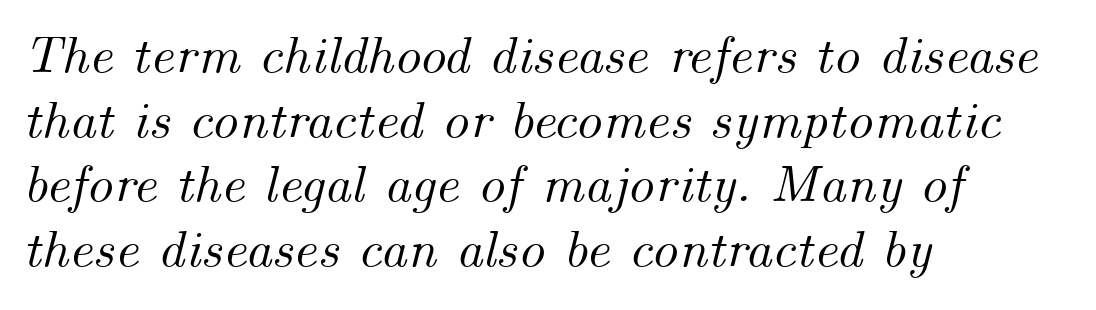
The face used here is proportionally spaced, like ordinary book or web type. This sample uses an oblique cut, with every glyph tilted off the vertical. These lines are set flush left with a ragged right edge. Just letters on the line, the space beneath them empty. Words appear dense and cohesive because spacing is normal.
